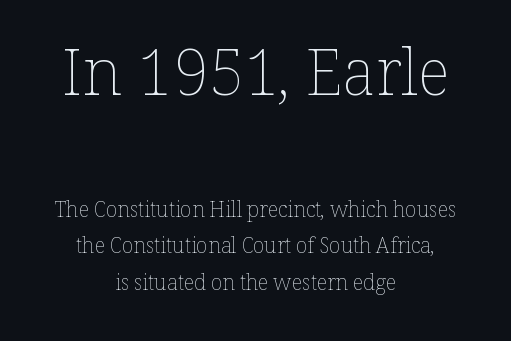
This layout puts the oversized block above and the modest block below. Think of a printed novel: that variable character pitch is what you see here. The rag falls on both sides of this text block equally. This rendering leaves character spacing at its baseline value.
